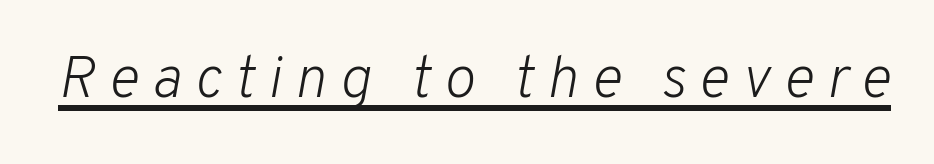
{"italic": "yes", "lean": "right", "slant_degrees": 10, "bold": "no", "weight": "light", "width": "normal", "stroke_contrast": "low", "x_height": "medium", "monospaced": "no", "underline": "yes", "letter_spacing": "wide", "letter_spacing_em": 0.22, "glyph_px": 59}
